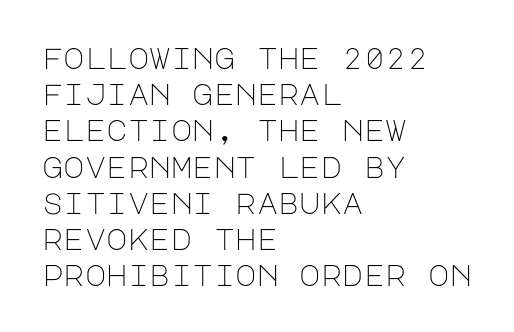
{"serif": "no", "italic": "no", "bold": "no", "weight": "light", "width": "normal", "stroke_contrast": "low", "x_height": "large", "underline": "no", "align": "left", "line_spacing": "normal", "line_spacing_ratio": 1.25, "letter_spacing": "normal", "letter_spacing_em": 0.0, "glyph_px": 29}
